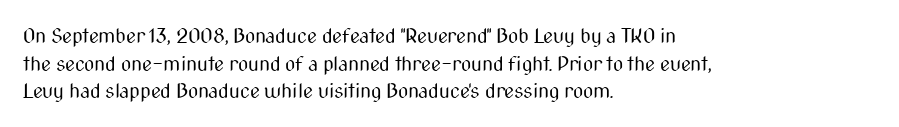
This rendering leaves character spacing at its baseline value. These lines stack with their left ends in a neat column. Reading down the column, the eye jumps a familiar distance to each next line. Stroke mass is kept to a normal reading level or below. Unlike italic type, these characters show no tilt at all. No word sits above an underline.
